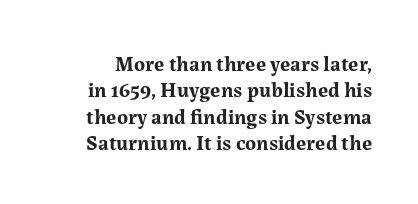
{"italic": "no", "bold": "yes", "underline": "no", "line_spacing": "normal", "line_spacing_ratio": 1.26, "letter_spacing": "normal", "letter_spacing_em": 0.0, "glyph_px": 21}
